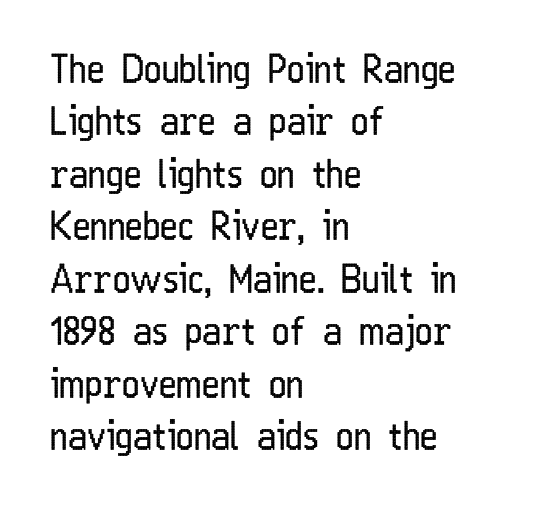
{"serif": "no", "italic": "no", "bold": "no", "weight": "regular", "width": "condensed", "stroke_contrast": "low", "x_height": "medium", "monospaced": "no", "underline": "no", "align": "left", "line_spacing": "normal", "line_spacing_ratio": 1.38, "letter_spacing": "normal", "letter_spacing_em": 0.0, "glyph_px": 38}
